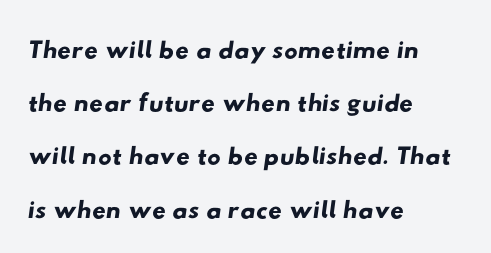
{"serif": "no", "width": "wide", "stroke_contrast": "low", "x_height": "small", "monospaced": "no", "underline": "no", "align": "left", "line_spacing": "normal", "line_spacing_ratio": 1.4, "letter_spacing": "normal", "letter_spacing_em": 0.0, "glyph_px": 38}
